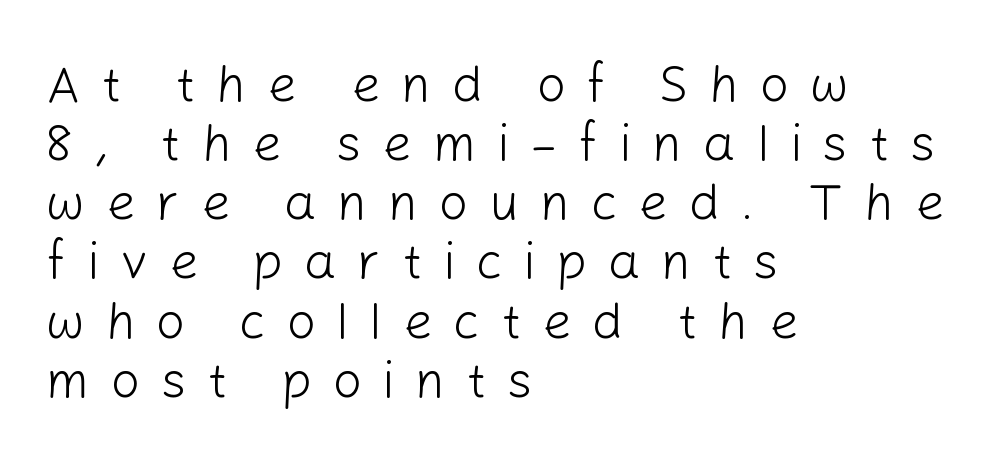
{"serif": "no", "italic": "no", "bold": "no", "weight": "light", "width": "normal", "stroke_contrast": "low", "x_height": "medium", "monospaced": "no", "underline": "no", "align": "left", "line_spacing_ratio": 1.16, "letter_spacing": "wide", "letter_spacing_em": 0.41, "glyph_px": 51}
